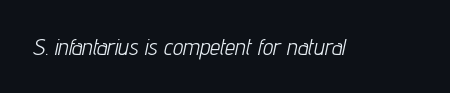
Each stroke keeps to a modest, everyday thickness or less. In terms of posture, this sample is oblique. Honestly, there is no underline to notice here at all. The horizontal fit of the characters is conventional and even.
